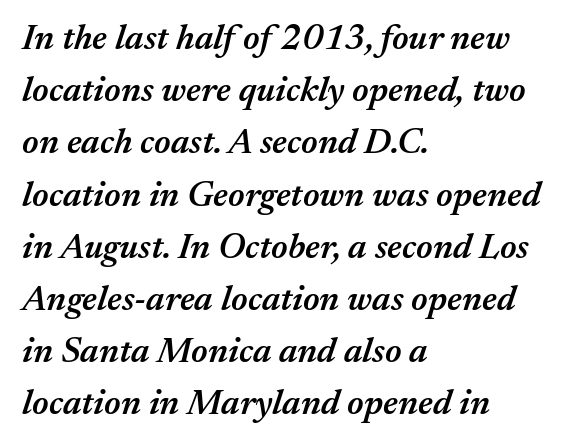
{"italic": "yes", "lean": "right", "slant_degrees": 17, "bold": "semi", "weight": "semibold", "width": "normal", "stroke_contrast": "medium", "x_height": "medium", "monospaced": "no", "underline": "no", "align": "left", "line_spacing": "normal", "line_spacing_ratio": 1.45, "letter_spacing": "normal", "letter_spacing_em": 0.0, "glyph_px": 36}
